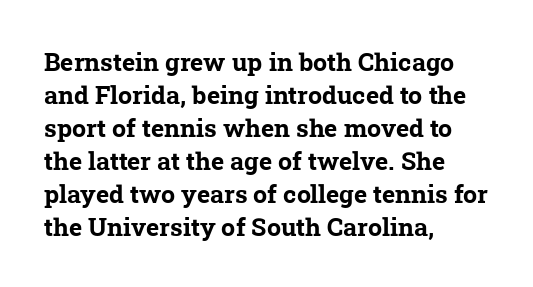
The words here are not underlined. The passage shown is emphatically bold. The line-height multiplier appears to be the usual default. The passage is arranged the way most books set body copy — flush left. No extra tracking has been applied to these lines.
